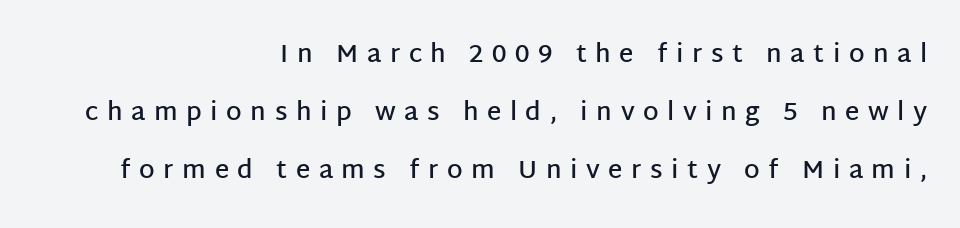
Q: Is the text bold? A: Semi-bold.
Q: Is the text italic (slanted)? A: No, it is upright.
Q: Is the text underlined? A: No.
Q: How is the paragraph aligned? A: Right-aligned.
Q: Is the spacing between letters normal or unusually wide? A: Unusually wide.
Q: Is the spacing between lines tight, normal or loose? A: Loose.
